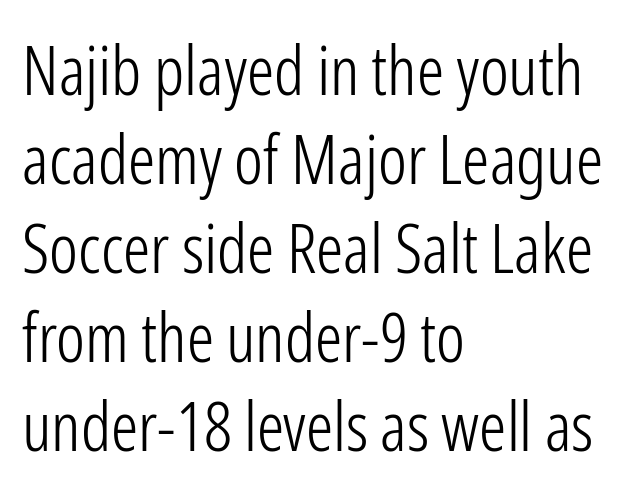
Q: Is the text bold? A: No.
Q: Is the text italic (slanted)? A: No, it is upright.
Q: Is the typeface a serif or a sans-serif typeface? A: Sans-serif.
Q: Is the text underlined? A: No.
Q: How is the paragraph aligned? A: Left-aligned.
Q: Is the spacing between letters normal or unusually wide? A: Normal.
Q: Is the spacing between lines tight, normal or loose? A: Normal.
Q: Width (condensed, normal, or wide)? A: Condensed.
Q: Stroke contrast? A: Low.
Q: x-height? A: Medium.
Q: Monospaced? A: No.
